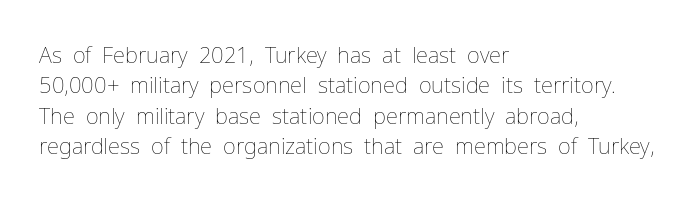
A quiet, ordinary-to-light weight characterises the typeface. The text block is weighted toward the left margin, trailing off unevenly rightward. This rendering leaves character spacing at its baseline value. Characters remain perfectly vertical along every line. The strip under each line holds only bare page.
